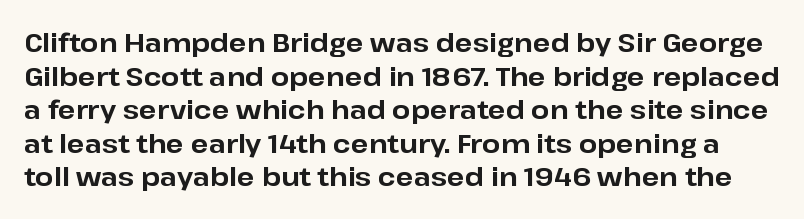
{"italic": "no", "bold": "yes", "underline": "no", "line_spacing": "normal", "line_spacing_ratio": 1.29, "letter_spacing": "normal", "letter_spacing_em": 0.0, "glyph_px": 26}
